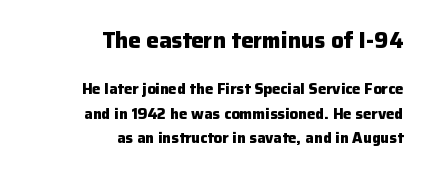
Q: Is the text bold? A: Yes.
Q: Is the text italic (slanted)? A: No, it is upright.
Q: Is the text underlined? A: No.
Q: How is the paragraph aligned? A: Right-aligned.
Q: Is the spacing between letters normal or unusually wide? A: Normal.
Q: Is the spacing between lines tight, normal or loose? A: Normal.
Q: Which block of text is set in a larger size, the first (top) or the second (bottom)? A: The first (top) one.
